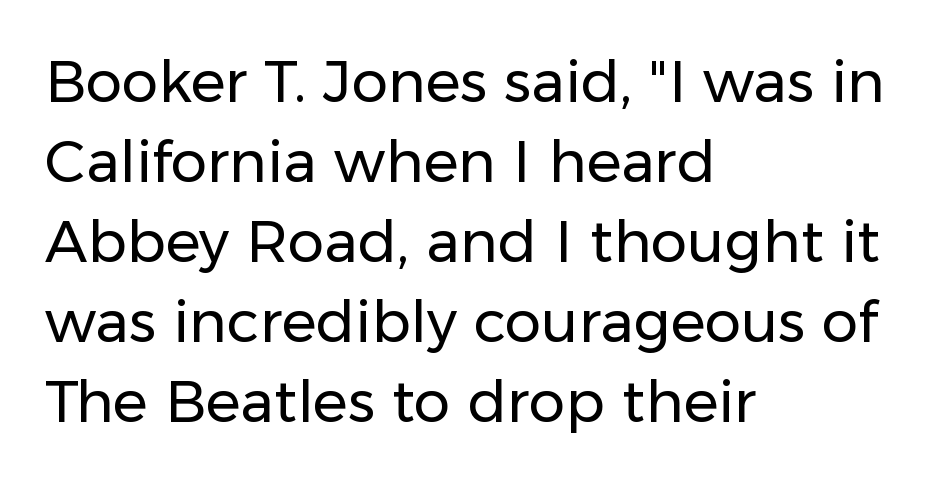
Q: Is the text bold? A: No.
Q: Is the text italic (slanted)? A: No, it is upright.
Q: Is the typeface a serif or a sans-serif typeface? A: Sans-serif.
Q: Is the text underlined? A: No.
Q: How is the paragraph aligned? A: Left-aligned.
Q: Is the spacing between letters normal or unusually wide? A: Normal.
Q: Is the spacing between lines tight, normal or loose? A: Normal.
Q: Width (condensed, normal, or wide)? A: Normal.
Q: Stroke contrast? A: Low.
Q: x-height? A: Medium.
Q: Monospaced? A: No.
